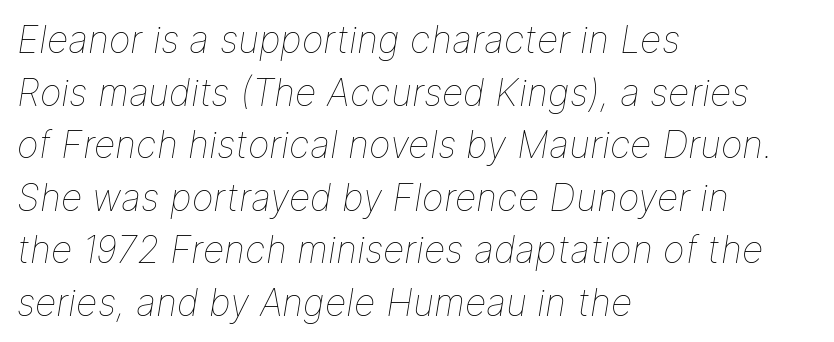
{"italic": "yes", "lean": "right", "slant_degrees": 9, "bold": "no", "weight": "thin", "width": "normal", "stroke_contrast": "low", "x_height": "medium", "monospaced": "no", "underline": "no", "align": "left", "line_spacing": "normal", "line_spacing_ratio": 1.42, "letter_spacing": "normal", "letter_spacing_em": 0.0, "glyph_px": 37}
